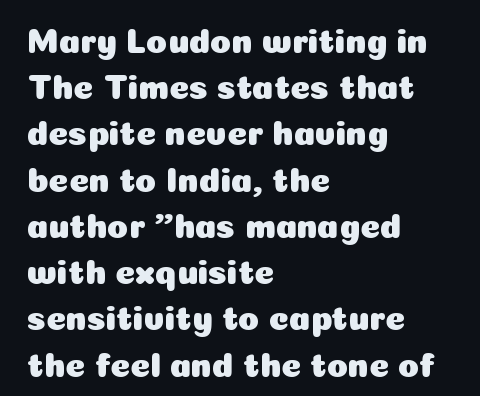
Q: Is the text italic (slanted)? A: No, it is upright.
Q: Is the typeface a serif or a sans-serif typeface? A: Sans-serif.
Q: Is the text underlined? A: No.
Q: How is the paragraph aligned? A: Left-aligned.
Q: Is the spacing between letters normal or unusually wide? A: Normal.
Q: Is the spacing between lines tight, normal or loose? A: Normal.
Q: Width (condensed, normal, or wide)? A: Normal.
Q: Stroke contrast? A: Low.
Q: x-height? A: Medium.
Q: Monospaced? A: No.
